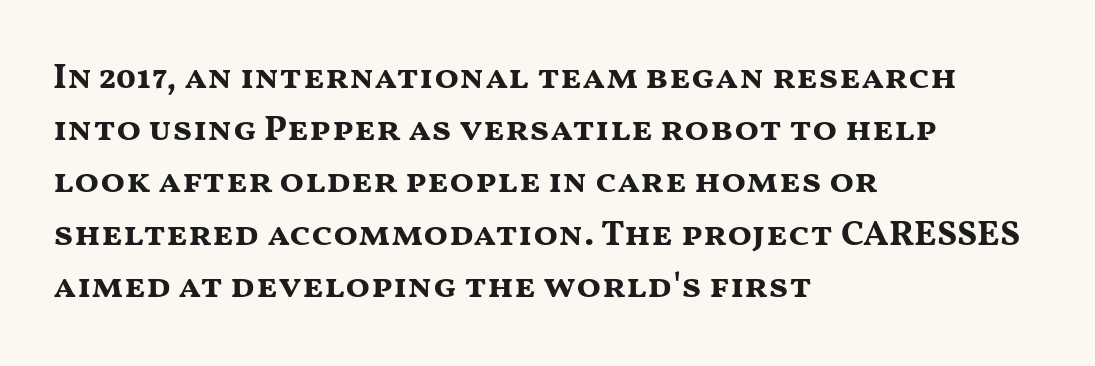
{"serif": "no", "italic": "no", "bold": "yes", "weight": "bold", "width": "wide", "stroke_contrast": "medium", "x_height": "medium", "monospaced": "no", "underline": "no", "align": "left", "line_spacing": "normal", "line_spacing_ratio": 1.45, "letter_spacing": "normal", "letter_spacing_em": 0.0, "glyph_px": 36}
